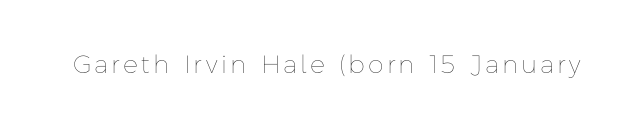
The image shows 25 px text type, upright; set not underlined.
